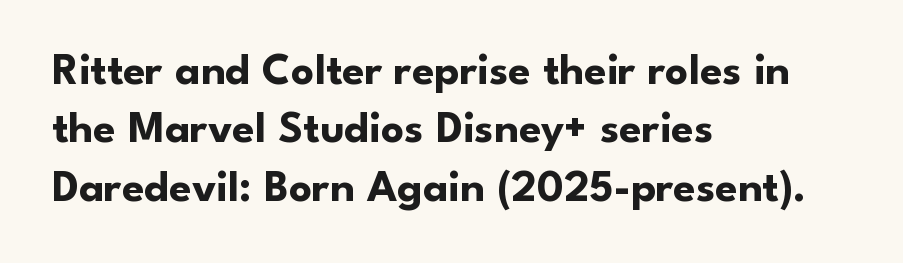
Q: Is the text bold? A: Yes.
Q: Is the text italic (slanted)? A: No, it is upright.
Q: Is the typeface a serif or a sans-serif typeface? A: Sans-serif.
Q: Is the text underlined? A: No.
Q: How is the paragraph aligned? A: Left-aligned.
Q: Is the spacing between letters normal or unusually wide? A: Normal.
Q: Is the spacing between lines tight, normal or loose? A: Normal.
Q: Width (condensed, normal, or wide)? A: Normal.
Q: Stroke contrast? A: Low.
Q: x-height? A: Small.
Q: Monospaced? A: No.
